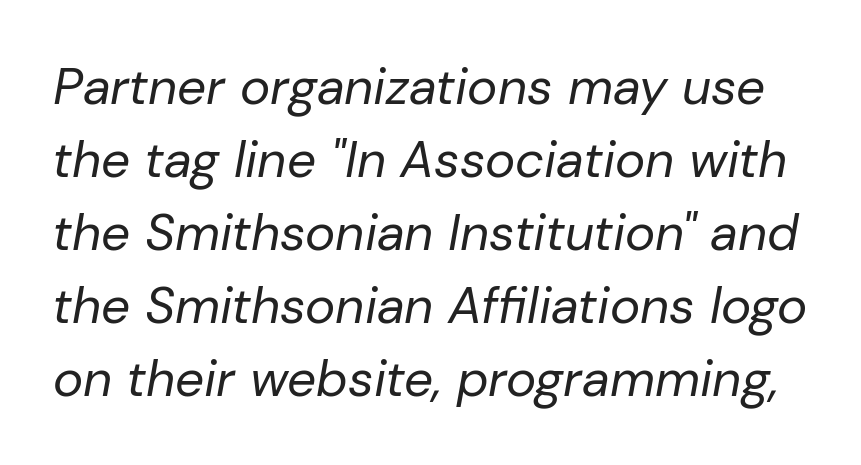
{"italic": "yes", "lean": "right", "slant_degrees": 10, "bold": "no", "weight": "regular", "width": "normal", "stroke_contrast": "low", "x_height": "medium", "monospaced": "no", "underline": "no", "line_spacing": "normal", "line_spacing_ratio": 1.43, "letter_spacing": "normal", "letter_spacing_em": 0.0, "glyph_px": 51}
